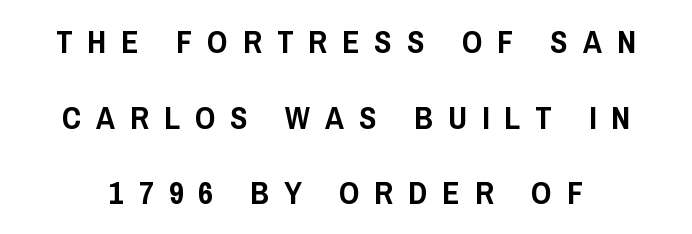
The image shows 32 px condensed sans-serif type, upright; set loose line spacing (2.36x), unusually wide letter spacing (+0.47 em), not underlined; low stroke contrast and a large x-height.
